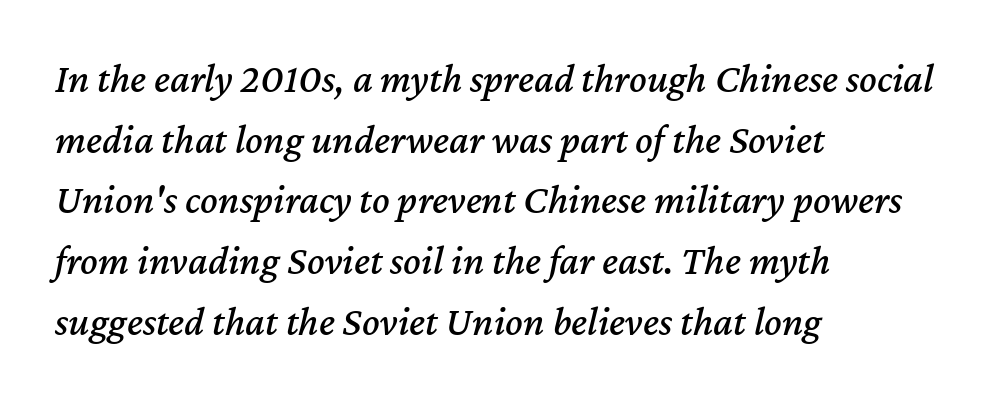
The passage shown is typed in a proportional face where columns would drift. Line beginnings align vertically; line endings do not. This block has exactly the height ordinary leading produces. Descenders are the only things crossing below the line. Nobody touched the tracking dial on this one.
